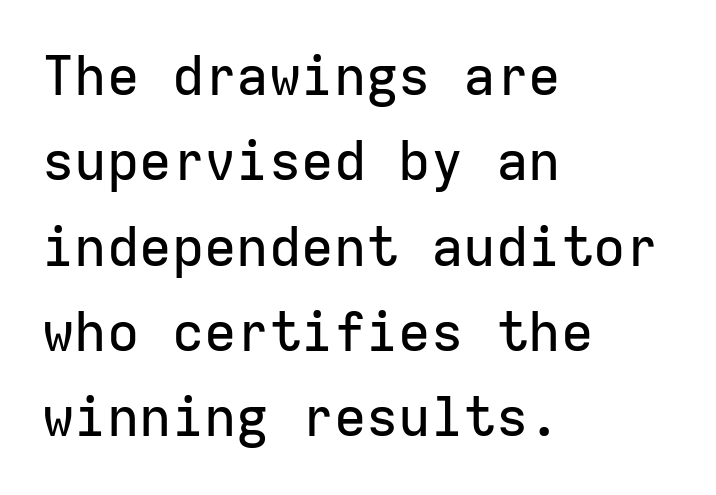
The image shows 54 px sans-serif type, upright, monospaced; set left-aligned, normal line spacing (1.58x), normal letter spacing, not underlined; low stroke contrast and a medium x-height.
